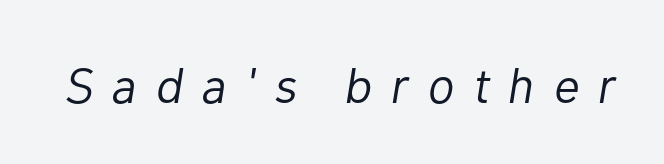
Only glyphs here, with clear space below each row. Quick note: italic. The typeface has the unassuming heft of standard copy or less. There is plenty of visible air inserted between adjacent glyphs. Proportional: the letters do not fall into vertical columns.
